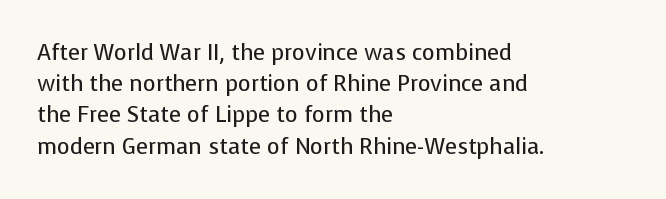
{"italic": "no", "bold": "no", "underline": "no", "align": "left", "line_spacing": "normal", "line_spacing_ratio": 1.42, "letter_spacing": "normal", "letter_spacing_em": 0.0, "glyph_px": 22}
